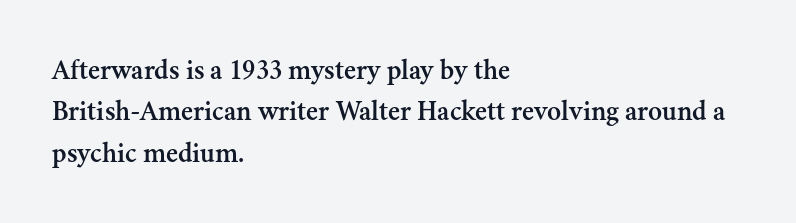
The image shows 29 px serif type, upright; set left-aligned, normal line spacing (1.43x), normal letter spacing, not underlined; medium stroke contrast and a small x-height.
